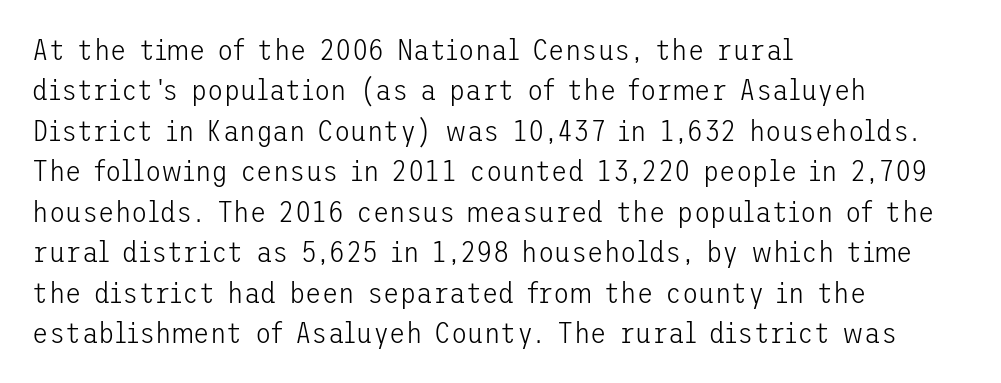
The image shows 30 px light sans-serif type, upright; set left-aligned, normal line spacing (1.35x), normal letter spacing, not underlined; low stroke contrast and a medium x-height.
